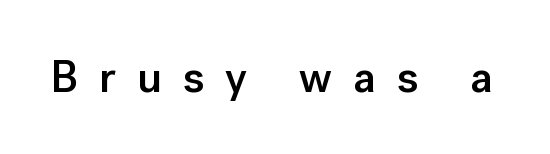
{"serif": "no", "italic": "no", "bold": "semi", "weight": "semibold", "width": "normal", "stroke_contrast": "low", "x_height": "medium", "monospaced": "no", "underline": "no", "letter_spacing": "wide", "letter_spacing_em": 0.48, "glyph_px": 44}
